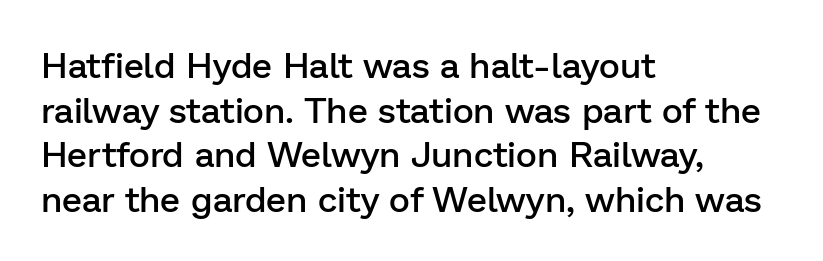
Q: Is the text bold? A: Semi-bold.
Q: Is the text italic (slanted)? A: No, it is upright.
Q: Is the typeface a serif or a sans-serif typeface? A: Sans-serif.
Q: Is the text underlined? A: No.
Q: How is the paragraph aligned? A: Left-aligned.
Q: Is the spacing between letters normal or unusually wide? A: Normal.
Q: Width (condensed, normal, or wide)? A: Normal.
Q: Stroke contrast? A: Low.
Q: x-height? A: Medium.
Q: Monospaced? A: No.
